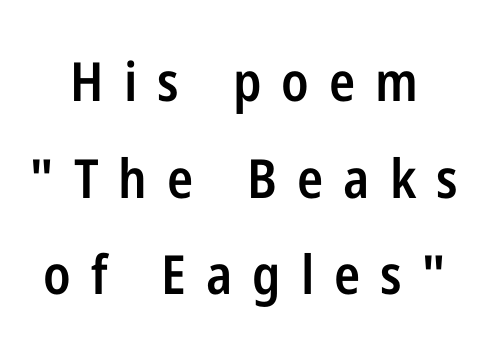
Rendered with straight, roman letterforms. Type without underlining. Emphasis by weight is partial: semibold. You could not count columns in this text — the font is proportionally spaced. Classification — sans serif. What stands out about the letter spacing? Its width — letters are far apart.
